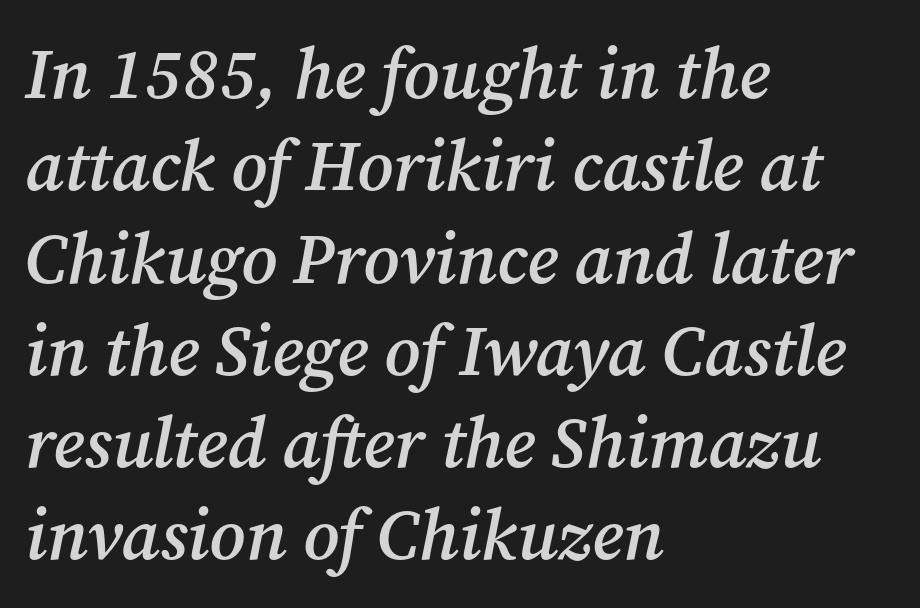
{"serif": "yes", "italic": "yes", "lean": "right", "slant_degrees": 12, "bold": "semi", "weight": "semibold", "width": "normal", "stroke_contrast": "medium", "x_height": "medium", "monospaced": "no", "underline": "no", "align": "left", "line_spacing": "normal", "line_spacing_ratio": 1.3, "letter_spacing": "normal", "letter_spacing_em": 0.0, "glyph_px": 71}
